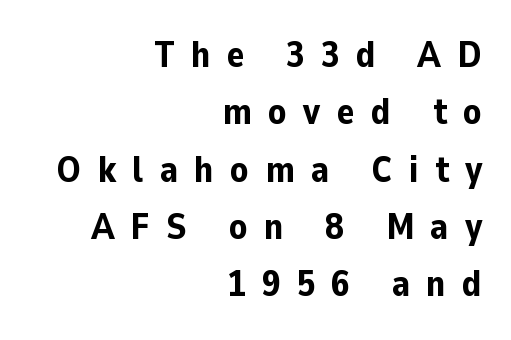
{"serif": "no", "italic": "no", "bold": "yes", "weight": "bold", "width": "normal", "stroke_contrast": "low", "x_height": "medium", "monospaced": "no", "underline": "no", "align": "right", "line_spacing": "normal", "line_spacing_ratio": 1.55, "letter_spacing": "wide", "letter_spacing_em": 0.44, "glyph_px": 37}
